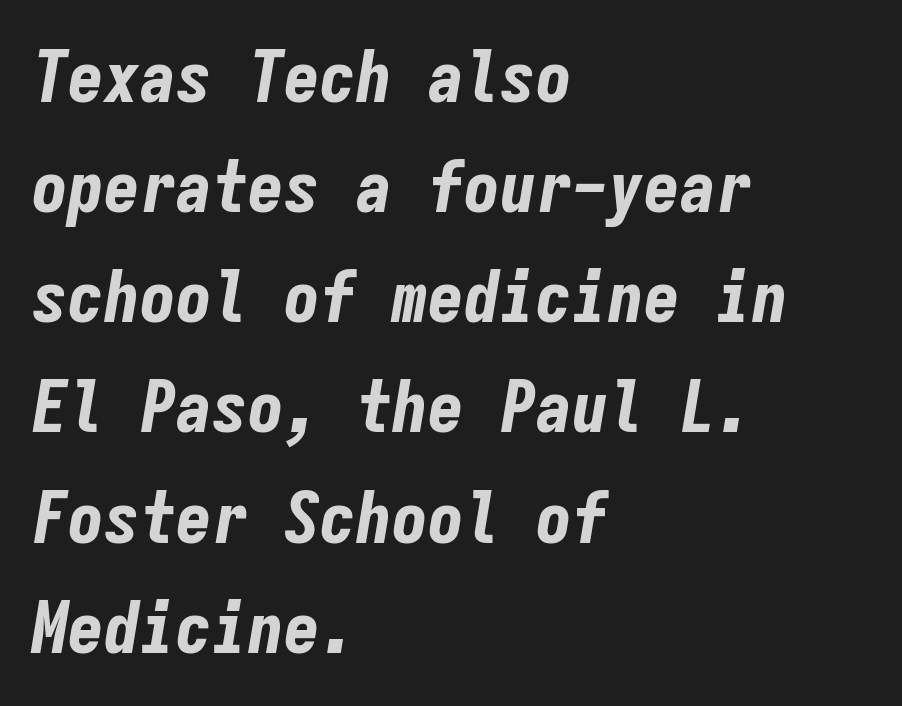
Rows of type keep a routine distance in the vertical direction. Weight check: bold — yes, fully. Do the characters align in a grid? Yes, the font is monospaced. The letters sit at their default tracking, neither squeezed nor spread.
